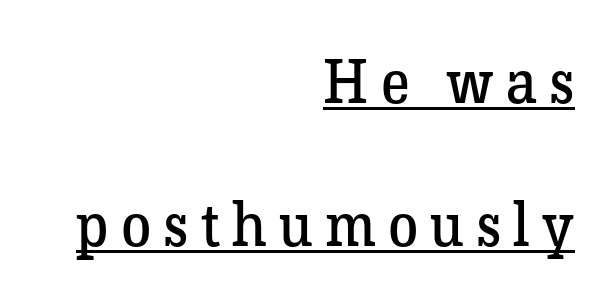
{"serif": "yes", "italic": "no", "bold": "no", "weight": "regular", "width": "normal", "stroke_contrast": "low", "x_height": "medium", "monospaced": "no", "underline": "yes", "align": "right", "line_spacing": "loose", "line_spacing_ratio": 2.34, "letter_spacing": "wide", "letter_spacing_em": 0.2, "glyph_px": 61}
